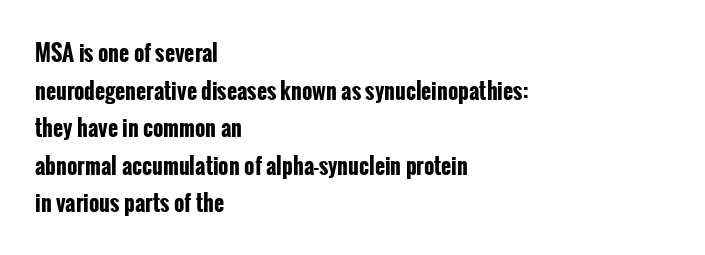
Q: Is the text bold? A: Yes.
Q: Is the text italic (slanted)? A: No, it is upright.
Q: Is the text underlined? A: No.
Q: How is the paragraph aligned? A: Left-aligned.
Q: Is the spacing between letters normal or unusually wide? A: Normal.
